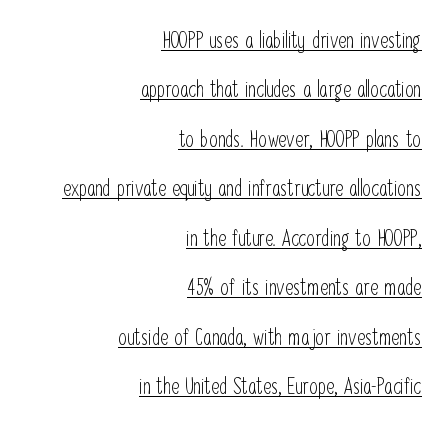
{"italic": "no", "bold": "no", "underline": "yes", "align": "right", "line_spacing": "loose", "line_spacing_ratio": 2.25, "letter_spacing": "normal", "letter_spacing_em": 0.0, "glyph_px": 22}
